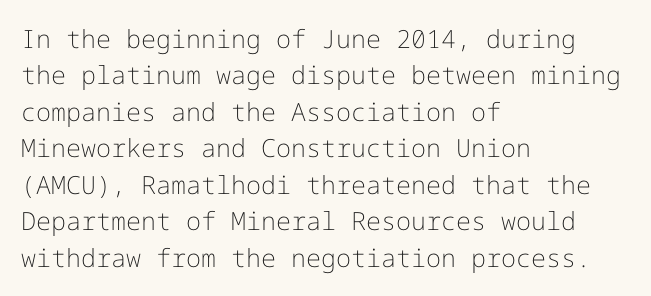
In terms of posture, this sample is upright. The passage shown has conventional tracking throughout. The zone under the glyphs is completely vacant. The lines are quadded left. These glyphs show unthickened strokes, regular width or finer. Rows of type keep a routine distance in the vertical direction.
